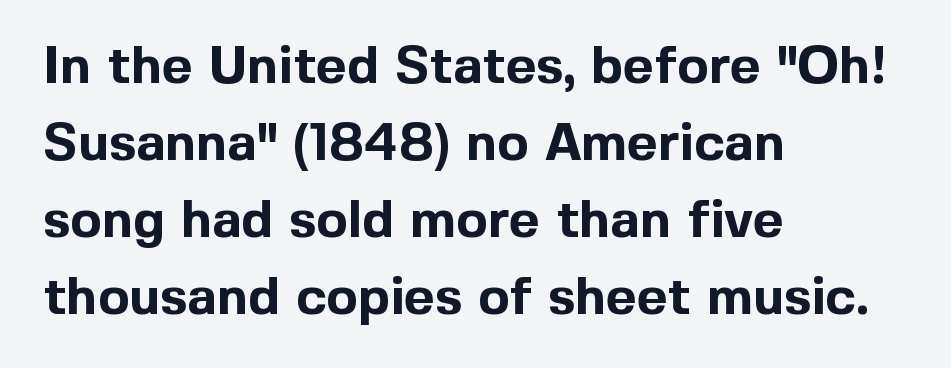
Q: Is the text bold? A: Yes.
Q: Is the text italic (slanted)? A: No, it is upright.
Q: Is the typeface a serif or a sans-serif typeface? A: Sans-serif.
Q: Is the text underlined? A: No.
Q: How is the paragraph aligned? A: Left-aligned.
Q: Is the spacing between letters normal or unusually wide? A: Normal.
Q: Is the spacing between lines tight, normal or loose? A: Normal.
Q: Width (condensed, normal, or wide)? A: Normal.
Q: x-height? A: Medium.
Q: Monospaced? A: No.
